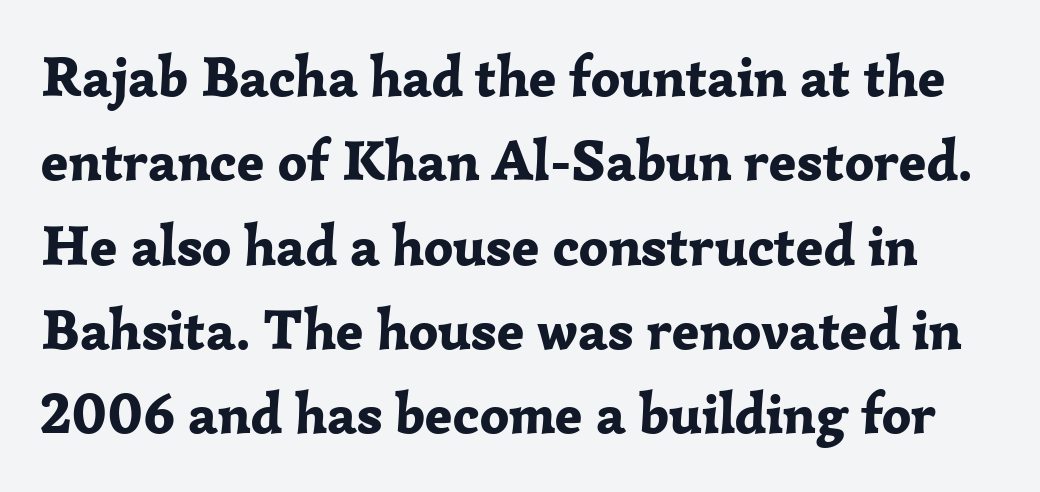
The image shows 57 px bold serif type, upright; set normal line spacing (1.48x), normal letter spacing, not underlined; low stroke contrast and a medium x-height.
